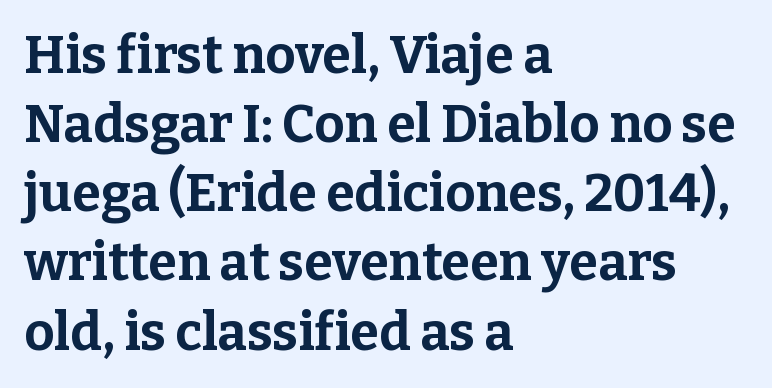
{"serif": "yes", "italic": "no", "bold": "yes", "weight": "bold", "width": "normal", "stroke_contrast": "low", "x_height": "medium", "monospaced": "no", "underline": "no", "align": "left", "line_spacing": "normal", "line_spacing_ratio": 1.33, "letter_spacing": "normal", "letter_spacing_em": 0.0, "glyph_px": 52}
